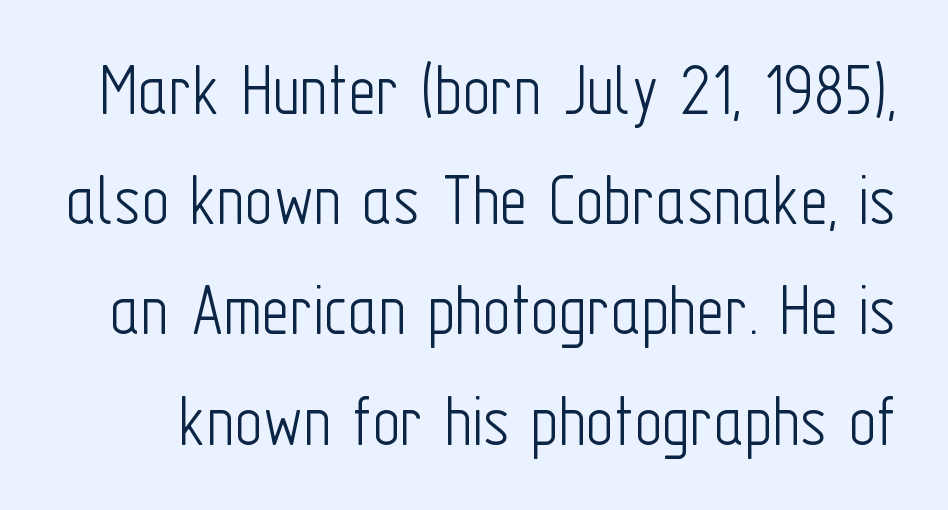
Q: Is the text bold? A: No.
Q: Is the text italic (slanted)? A: No, it is upright.
Q: Is the typeface a serif or a sans-serif typeface? A: Sans-serif.
Q: Is the text underlined? A: No.
Q: Is the spacing between letters normal or unusually wide? A: Normal.
Q: Is the spacing between lines tight, normal or loose? A: Normal.
Q: Width (condensed, normal, or wide)? A: Condensed.
Q: Stroke contrast? A: Low.
Q: x-height? A: Medium.
Q: Monospaced? A: No.
